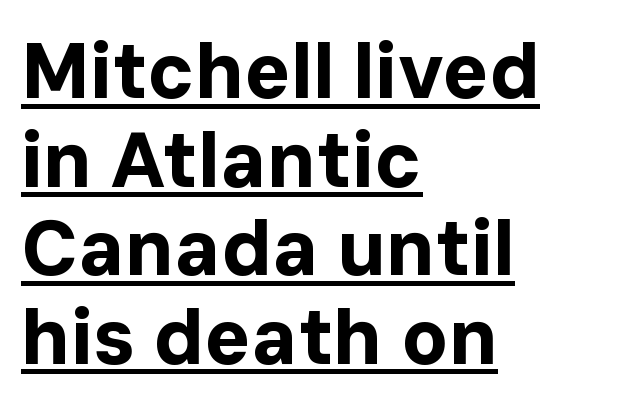
Q: Is the text bold? A: Yes.
Q: Is the text italic (slanted)? A: No, it is upright.
Q: Is the typeface a serif or a sans-serif typeface? A: Sans-serif.
Q: Is the text underlined? A: Yes.
Q: How is the paragraph aligned? A: Left-aligned.
Q: Is the spacing between letters normal or unusually wide? A: Normal.
Q: Is the spacing between lines tight, normal or loose? A: Tight.
Q: Width (condensed, normal, or wide)? A: Normal.
Q: Stroke contrast? A: Low.
Q: x-height? A: Medium.
Q: Monospaced? A: No.
